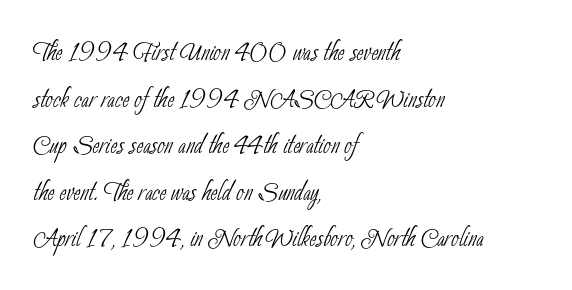
The image shows 33 px thin, condensed sans-serif type; set left-aligned, normal line spacing (1.41x), normal letter spacing, not underlined; low stroke contrast and a small x-height.
